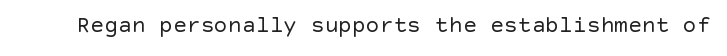
The type is set solid horizontally, with unmodified tracking. Words float on clear page, feet unadorned. A quiet, ordinary-to-light weight characterises the typeface. The type sits square on the baseline with zero lean.
